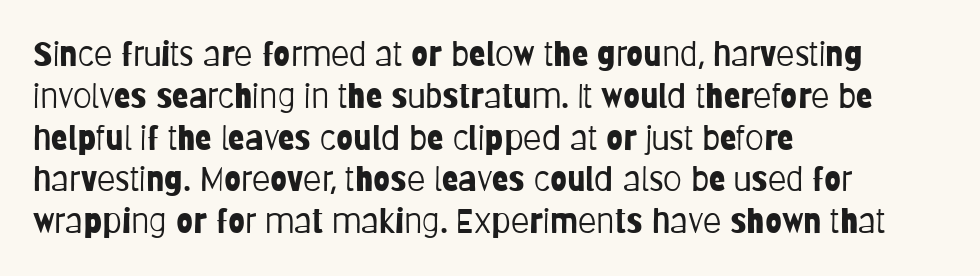
The image shows 34 px light, condensed sans-serif type, upright; set left-aligned, line spacing 1.23x, normal letter spacing, not underlined; low stroke contrast and a large x-height.
